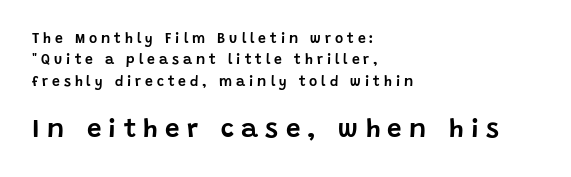
Descender tails drop into unmarked territory. Typesetter's note — lower block bumped up in size, upper block left smaller. Is the block centered? No — it sits flush against the left margin. The rows are spaced the way most documents space them. You can tell it's not italic because the verticals are truly vertical. Glyph-to-glyph distance is far greater than everyday printed text.
